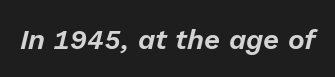
The image shows 28 px text type, italic (leaning right); set normal letter spacing, not underlined; low stroke contrast and a medium x-height.
